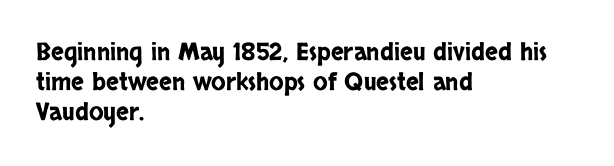
Q: Is the text italic (slanted)? A: No, it is upright.
Q: Is the text underlined? A: No.
Q: How is the paragraph aligned? A: Left-aligned.
Q: Is the spacing between letters normal or unusually wide? A: Normal.
Q: Is the spacing between lines tight, normal or loose? A: Normal.
